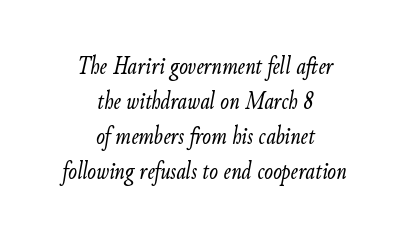
{"italic": "yes", "lean": "right", "slant_degrees": 9, "bold": "no", "underline": "no", "align": "center", "line_spacing": "normal", "line_spacing_ratio": 1.35, "letter_spacing": "normal", "letter_spacing_em": 0.0, "glyph_px": 26}
